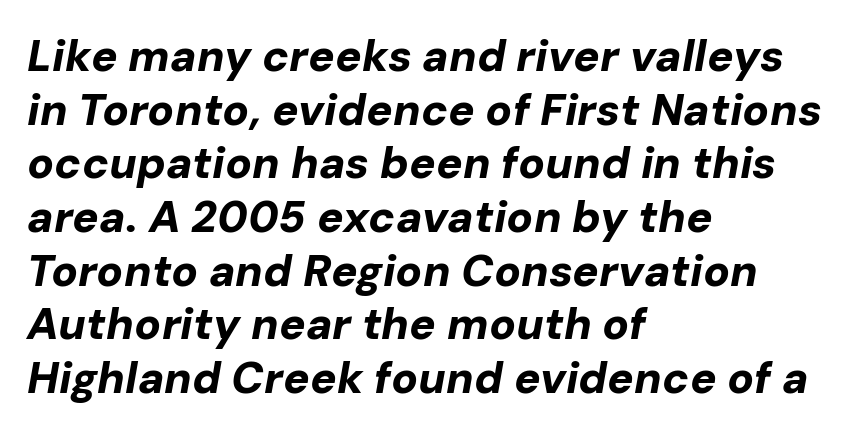
{"italic": "yes", "lean": "right", "slant_degrees": 10, "bold": "yes", "weight": "bold", "width": "normal", "stroke_contrast": "low", "x_height": "medium", "monospaced": "no", "underline": "no", "align": "left", "line_spacing_ratio": 1.22, "letter_spacing": "normal", "letter_spacing_em": 0.0, "glyph_px": 44}
